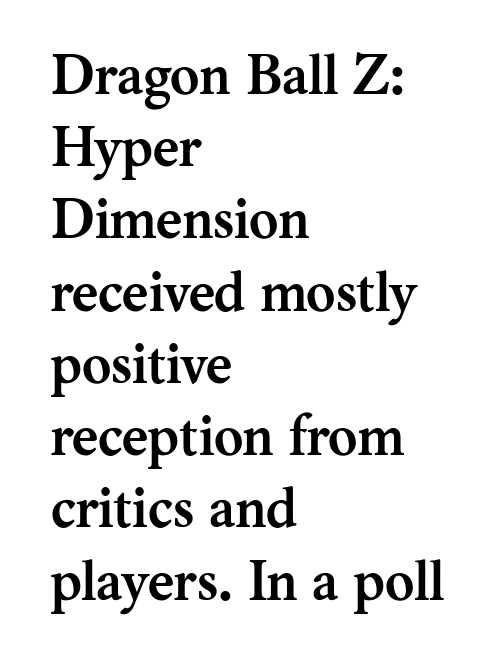
Heavy-handed strokes throughout: this text is bold. Rows of type keep a routine distance in the vertical direction. The strip under each line holds only bare page. Proportional: the letters do not fall into vertical columns.
